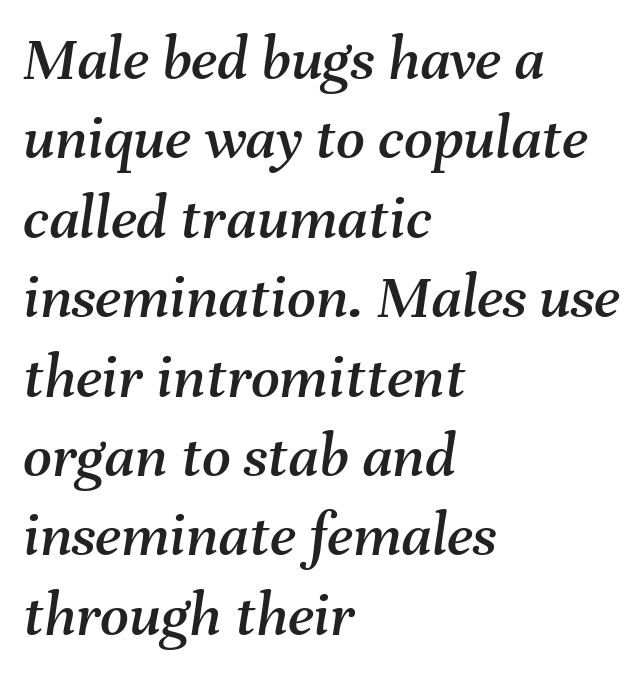
The image shows 63 px text type, italic (leaning right); set left-aligned, normal line spacing (1.26x), normal letter spacing, not underlined; medium stroke contrast and a medium x-height.
